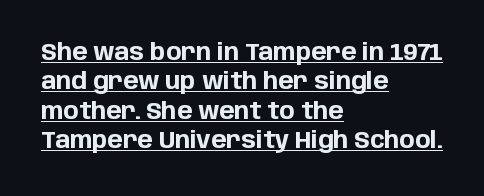
The gaps between neighbouring characters are ordinary and unremarkable. A dark, heavy texture on the line: the type is bold. Posture: upright roman. These lines stack with their left ends in a neat column. The block of text has a typical density, with ordinary space between rows. The rendered words wear a rule along their underside.
